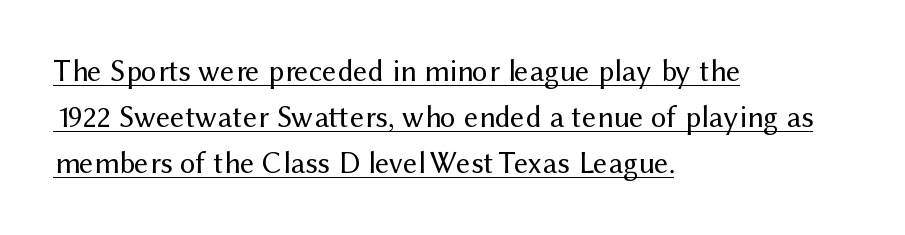
Q: Is the text bold? A: No.
Q: Is the text italic (slanted)? A: No, it is upright.
Q: Is the typeface a serif or a sans-serif typeface? A: Sans-serif.
Q: Is the text underlined? A: Yes.
Q: How is the paragraph aligned? A: Left-aligned.
Q: Is the spacing between letters normal or unusually wide? A: Normal.
Q: Is the spacing between lines tight, normal or loose? A: Normal.
Q: Width (condensed, normal, or wide)? A: Normal.
Q: Stroke contrast? A: Medium.
Q: x-height? A: Medium.
Q: Monospaced? A: No.
